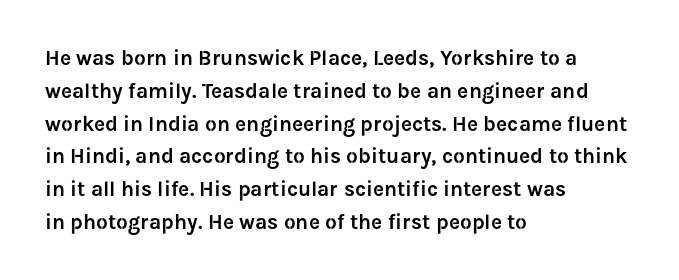
The image shows 21 px text type, upright; set left-aligned, normal line spacing (1.56x), normal letter spacing, not underlined.
